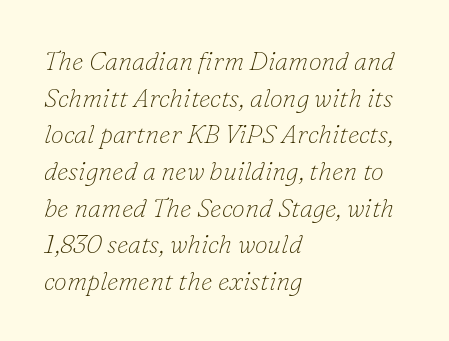
{"italic": "yes", "lean": "right", "slant_degrees": 16, "bold": "no", "underline": "no", "align": "left", "line_spacing": "normal", "line_spacing_ratio": 1.41, "letter_spacing": "normal", "letter_spacing_em": 0.0, "glyph_px": 26}
